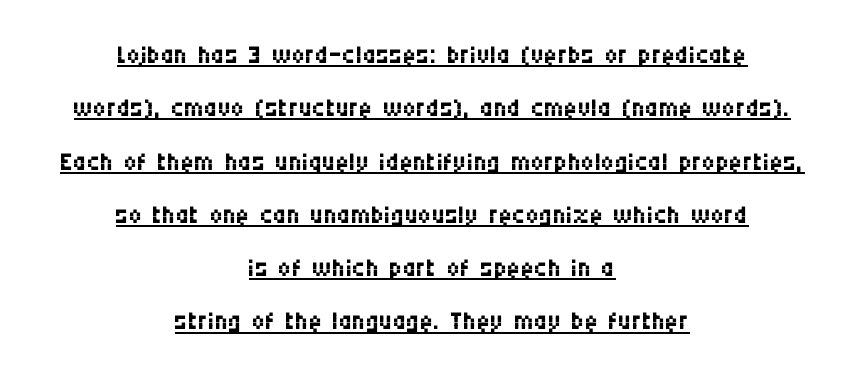
{"serif": "no", "italic": "no", "bold": "no", "weight": "regular", "width": "condensed", "stroke_contrast": "medium", "x_height": "large", "monospaced": "no", "underline": "yes", "align": "center", "line_spacing": "normal", "line_spacing_ratio": 1.44, "letter_spacing": "normal", "letter_spacing_em": 0.0, "glyph_px": 37}
